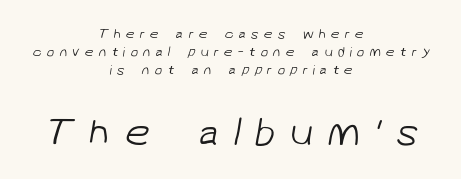
The image shows 40 px light sans-serif type; set centered, normal line spacing (1.3x), unusually wide letter spacing (+0.35 em), not underlined; the second (bottom) block is 2.86x larger; low stroke contrast and a medium x-height.
